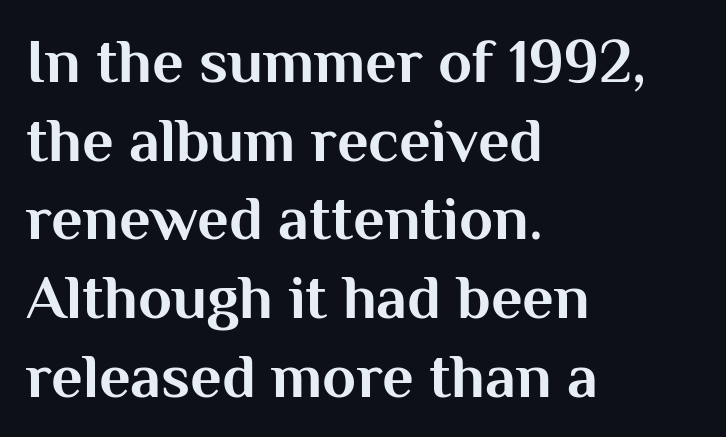
The image shows 62 px bold sans-serif type, upright; set left-aligned, normal line spacing (1.27x), normal letter spacing, not underlined; medium stroke contrast and a medium x-height.
